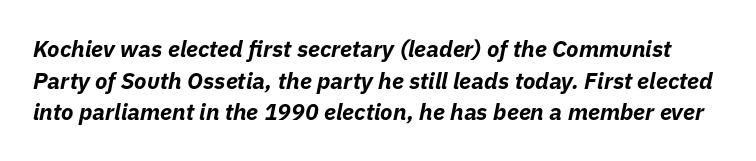
Q: Is the text bold? A: Yes.
Q: Is the text italic (slanted)? A: Yes, it leans right by about 11 degrees.
Q: Is the text underlined? A: No.
Q: Is the spacing between letters normal or unusually wide? A: Normal.
Q: Is the spacing between lines tight, normal or loose? A: Normal.
